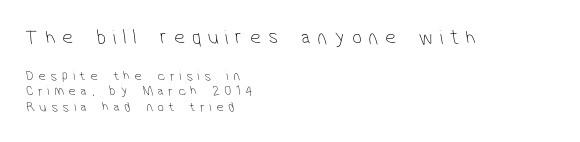
{"bold": "no", "underline": "no", "align": "left", "line_spacing": "tight", "line_spacing_ratio": 1.13, "letter_spacing": "wide", "letter_spacing_em": 0.34, "larger_block": "first", "size_ratio": 1.5, "glyph_px": 21}
